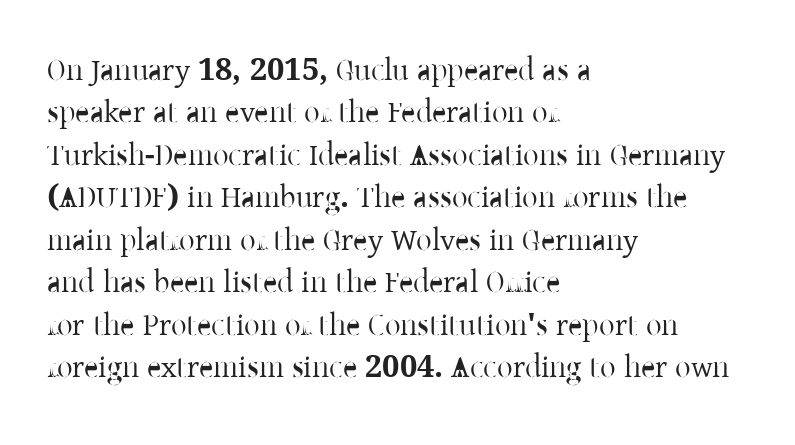
{"serif": "yes", "italic": "no", "width": "normal", "stroke_contrast": "low", "x_height": "medium", "monospaced": "no", "underline": "no", "align": "left", "line_spacing": "normal", "line_spacing_ratio": 1.37, "letter_spacing": "normal", "letter_spacing_em": 0.0, "glyph_px": 31}
